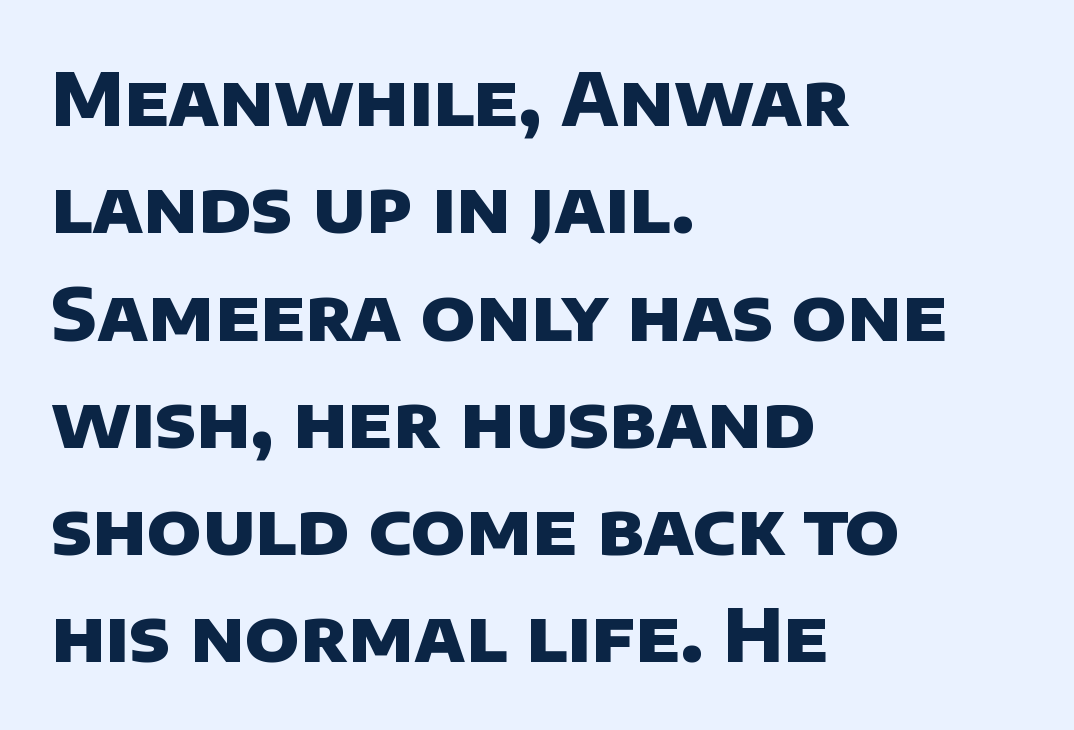
Q: Is the text bold? A: Yes.
Q: Is the typeface a serif or a sans-serif typeface? A: Sans-serif.
Q: Is the text underlined? A: No.
Q: How is the paragraph aligned? A: Left-aligned.
Q: Is the spacing between letters normal or unusually wide? A: Normal.
Q: Is the spacing between lines tight, normal or loose? A: Normal.
Q: Width (condensed, normal, or wide)? A: Normal.
Q: Stroke contrast? A: Low.
Q: x-height? A: Large.
Q: Monospaced? A: No.
